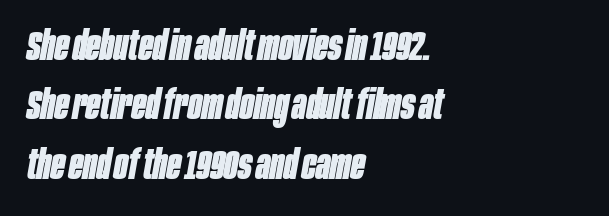
Q: Is the text bold? A: Yes.
Q: Is the text italic (slanted)? A: Yes, it leans right by about 10 degrees.
Q: Is the text underlined? A: No.
Q: How is the paragraph aligned? A: Left-aligned.
Q: Is the spacing between letters normal or unusually wide? A: Normal.
Q: Is the spacing between lines tight, normal or loose? A: Normal.
Q: Width (condensed, normal, or wide)? A: Condensed.
Q: Stroke contrast? A: Low.
Q: x-height? A: Large.
Q: Monospaced? A: No.
